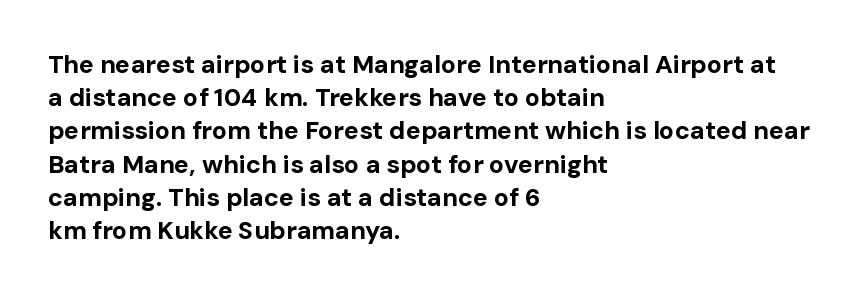
Q: Is the text bold? A: Yes.
Q: Is the text italic (slanted)? A: No, it is upright.
Q: Is the text underlined? A: No.
Q: How is the paragraph aligned? A: Left-aligned.
Q: Is the spacing between letters normal or unusually wide? A: Normal.
Q: Is the spacing between lines tight, normal or loose? A: Normal.
